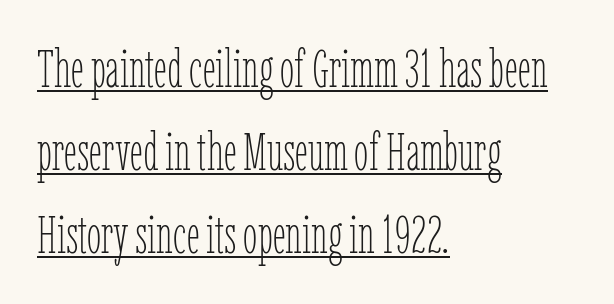
The image shows 52 px thin, condensed type, upright; set left-aligned, normal line spacing (1.6x), normal letter spacing, underlined; low stroke contrast and a medium x-height.
